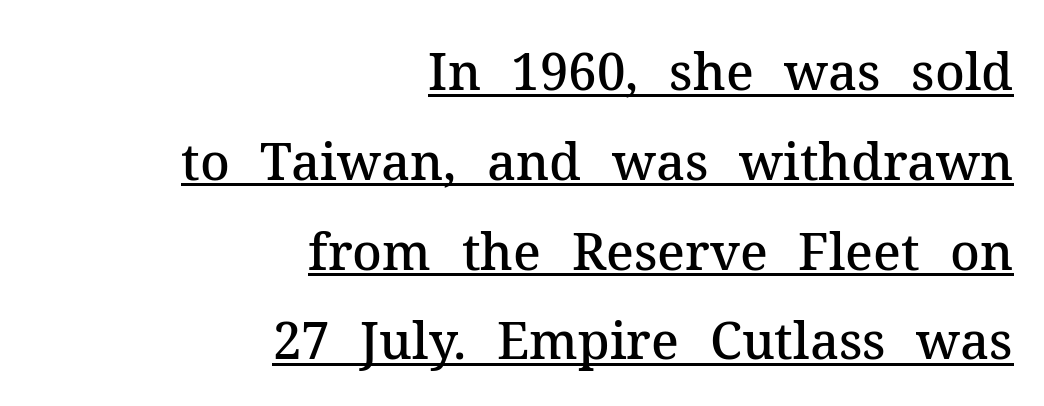
The image shows 51 px semibold serif type, upright; set right-aligned, line spacing 1.76x, normal letter spacing, underlined; medium stroke contrast and a medium x-height.
